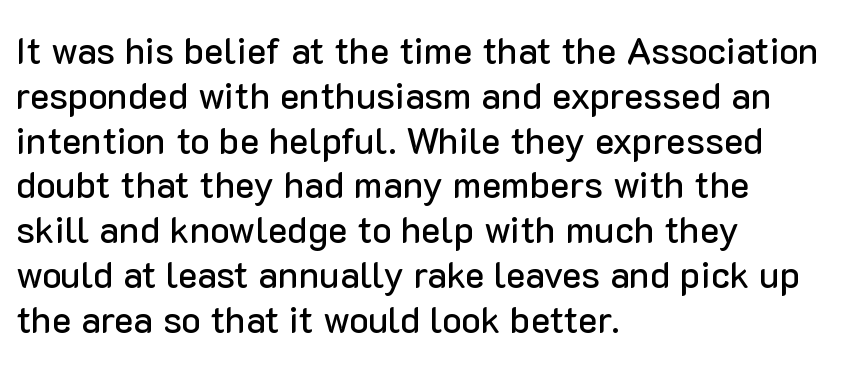
The image shows 37 px sans-serif type, upright; set left-aligned, line spacing 1.21x, normal letter spacing, not underlined; low stroke contrast and a medium x-height.
